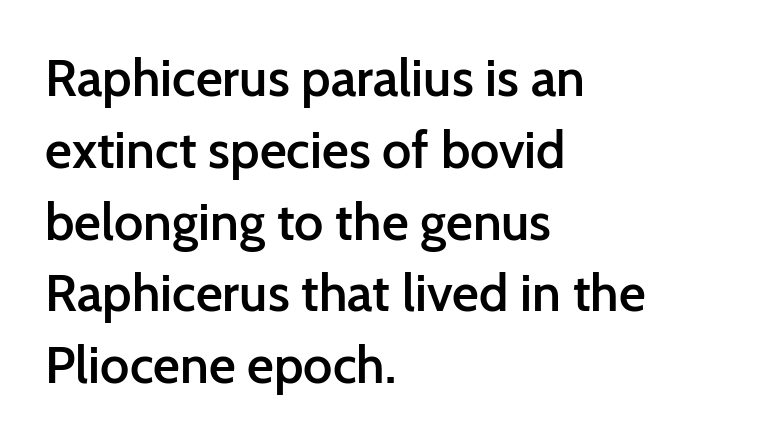
The image shows 52 px semibold sans-serif type, upright; set left-aligned, normal line spacing (1.38x), normal letter spacing, not underlined; low stroke contrast and a medium x-height.
